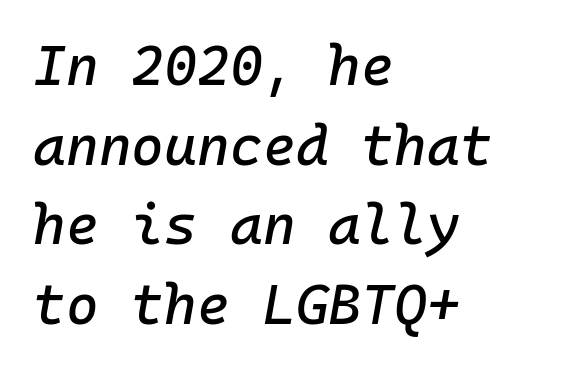
The image shows 56 px text type, italic (leaning right), monospaced; set left-aligned, normal line spacing (1.42x), normal letter spacing, not underlined; low stroke contrast and a medium x-height.
